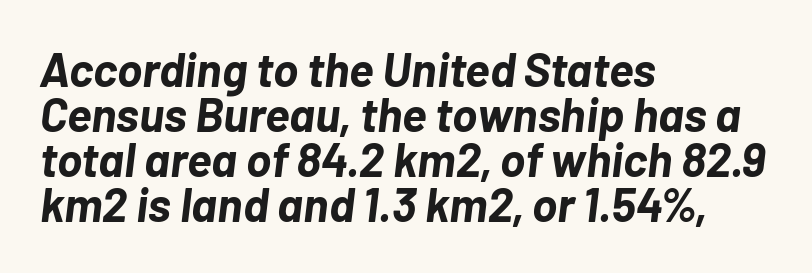
Is this a fixed-width face? No — the glyphs have proportional, varying widths. Summary of vertical rhythm: compact, with narrow interline spacing. The whole block is typeset with a tilt. Clear beneath every line of the passage.
